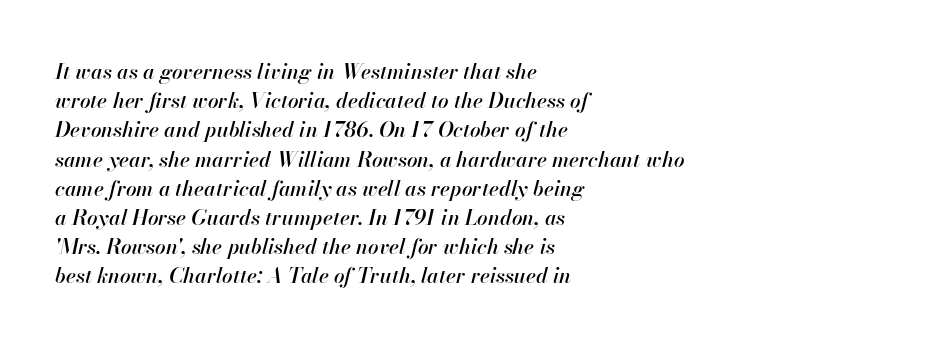
The image shows 21 px text type, italic (leaning right); set left-aligned, normal line spacing (1.39x), normal letter spacing, not underlined.
